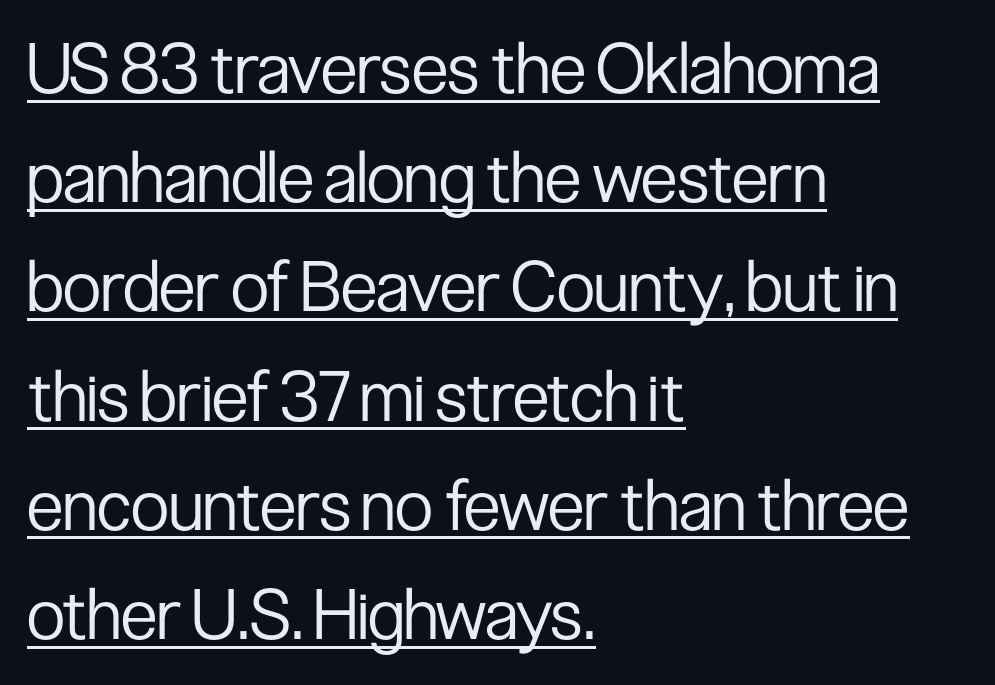
{"serif": "no", "italic": "no", "bold": "no", "weight": "regular", "width": "condensed", "stroke_contrast": "low", "x_height": "medium", "monospaced": "no", "underline": "yes", "align": "left", "line_spacing": "normal", "line_spacing_ratio": 1.56, "letter_spacing": "normal", "letter_spacing_em": 0.0, "glyph_px": 70}
